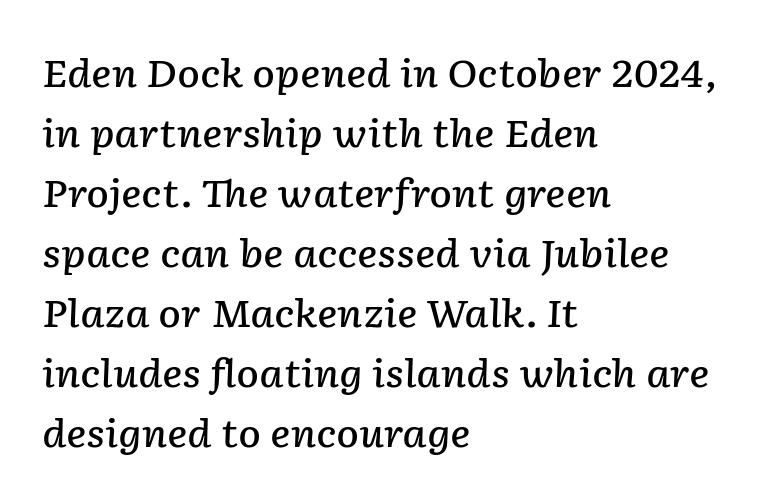
The gap between lines stays unmarked. Alignment: flush left. Leading matches the norm, producing a regular column. Note the varied advance widths — an 'i' is clearly narrower than an 'm'. Style check: oblique.
